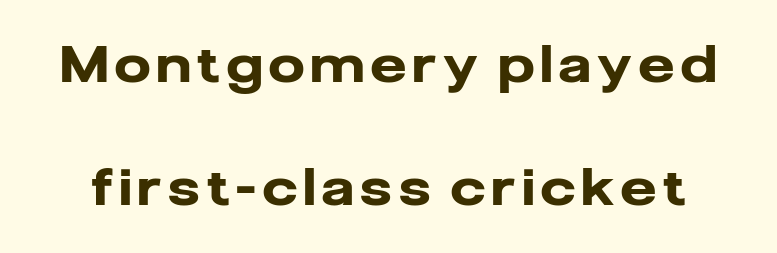
Heavy-handed strokes throughout: this text is bold. The face used here is proportionally spaced, like ordinary book or web type. What kind of face is this? One without serifs — a sans. The passage shown is not underscored anywhere. You can tell it's not italic because the verticals are truly vertical. Baseline-to-baseline distance is far greater than the letter height.
